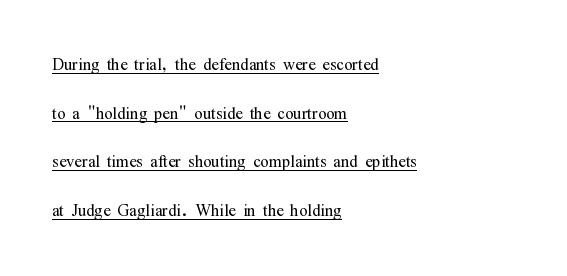
The image shows 22 px text type, upright; set left-aligned, loose line spacing (2.21x), normal letter spacing, underlined.
